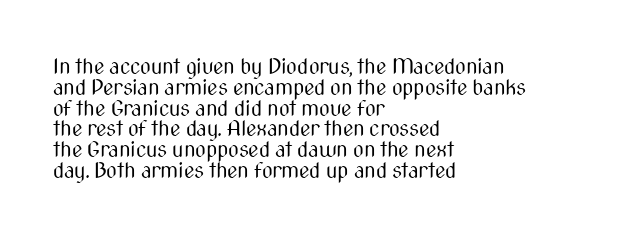
{"italic": "no", "bold": "no", "underline": "no", "align": "left", "line_spacing": "tight", "line_spacing_ratio": 0.99, "letter_spacing": "normal", "letter_spacing_em": 0.0, "glyph_px": 21}
